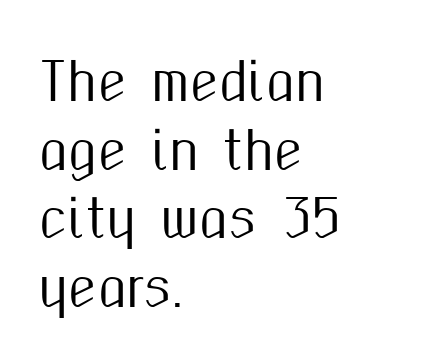
{"serif": "no", "italic": "no", "width": "condensed", "stroke_contrast": "medium", "x_height": "medium", "monospaced": "no", "underline": "no", "align": "left", "line_spacing": "normal", "line_spacing_ratio": 1.32, "letter_spacing": "normal", "letter_spacing_em": 0.0, "glyph_px": 52}
